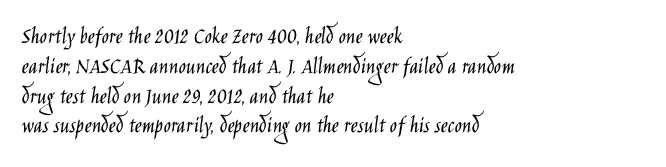
Tracking value appears to be zero — textbook default spacing. The rag falls on the right side of this text block. The face looks like a standard text weight, possibly lighter. The string is rendered with underlining switched off.
